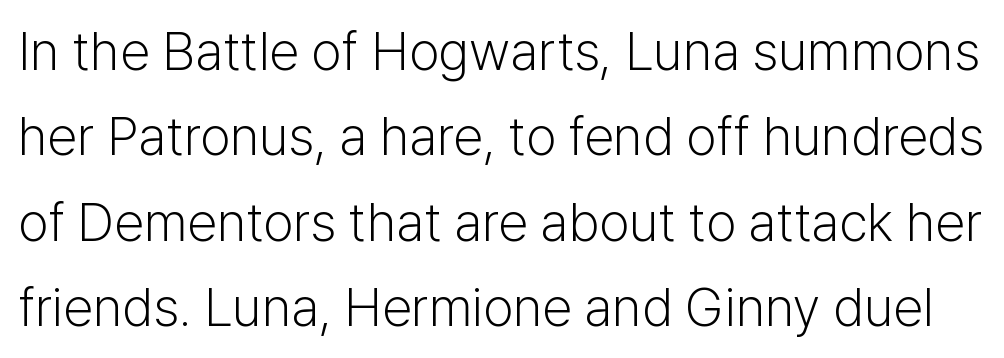
{"serif": "no", "italic": "no", "bold": "no", "weight": "light", "width": "normal", "stroke_contrast": "low", "x_height": "medium", "monospaced": "no", "underline": "no", "line_spacing": "normal", "line_spacing_ratio": 1.58, "letter_spacing": "normal", "letter_spacing_em": 0.0, "glyph_px": 54}
